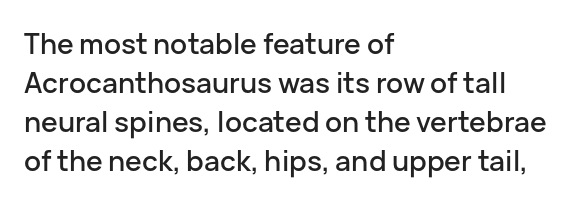
{"serif": "no", "italic": "no", "width": "normal", "stroke_contrast": "low", "x_height": "medium", "monospaced": "no", "underline": "no", "align": "left", "line_spacing": "normal", "line_spacing_ratio": 1.39, "letter_spacing": "normal", "letter_spacing_em": 0.0, "glyph_px": 28}
